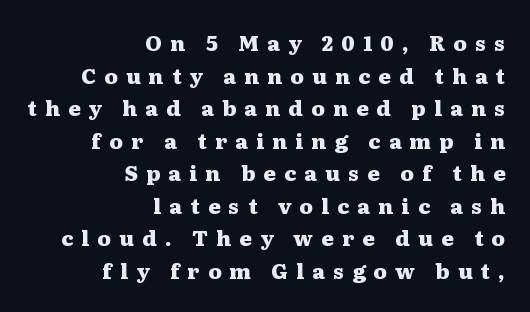
{"italic": "no", "bold": "yes", "underline": "no", "align": "right", "line_spacing": "normal", "line_spacing_ratio": 1.55, "letter_spacing": "wide", "letter_spacing_em": 0.39, "glyph_px": 21}
